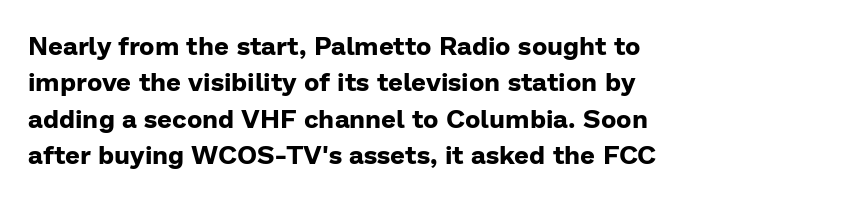
{"italic": "no", "bold": "yes", "underline": "no", "align": "left", "line_spacing": "normal", "line_spacing_ratio": 1.4, "letter_spacing": "normal", "letter_spacing_em": 0.0, "glyph_px": 26}
